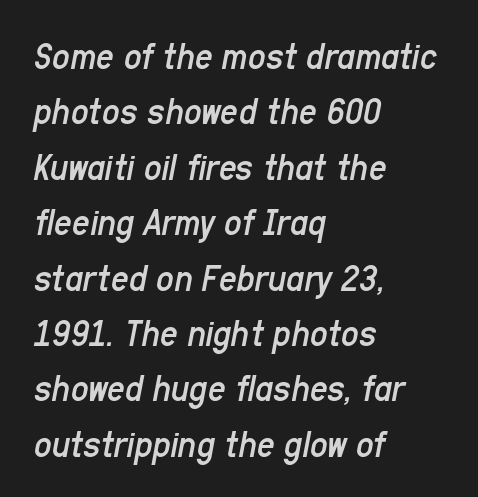
{"italic": "yes", "lean": "right", "slant_degrees": 11, "bold": "no", "weight": "regular", "width": "condensed", "stroke_contrast": "low", "x_height": "medium", "monospaced": "no", "underline": "no", "align": "left", "line_spacing": "normal", "line_spacing_ratio": 1.42, "letter_spacing": "normal", "letter_spacing_em": 0.0, "glyph_px": 39}
